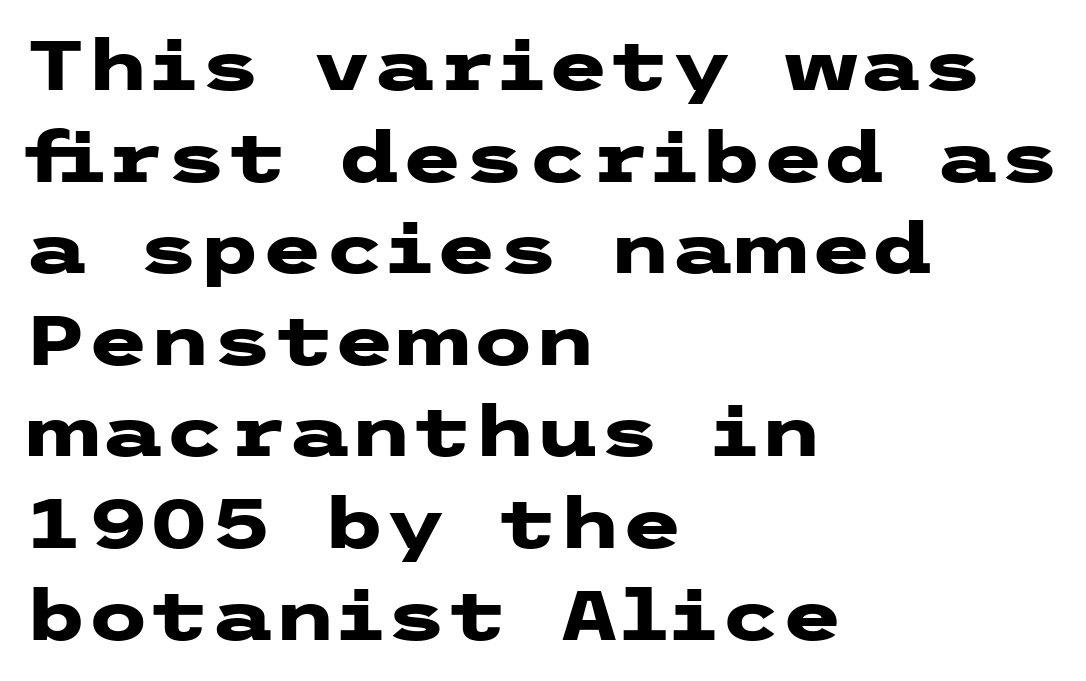
{"serif": "no", "italic": "no", "bold": "yes", "weight": "heavy", "width": "wide", "stroke_contrast": "low", "x_height": "medium", "underline": "no", "align": "left", "line_spacing": "normal", "line_spacing_ratio": 1.29, "letter_spacing": "normal", "letter_spacing_em": 0.0, "glyph_px": 71}
